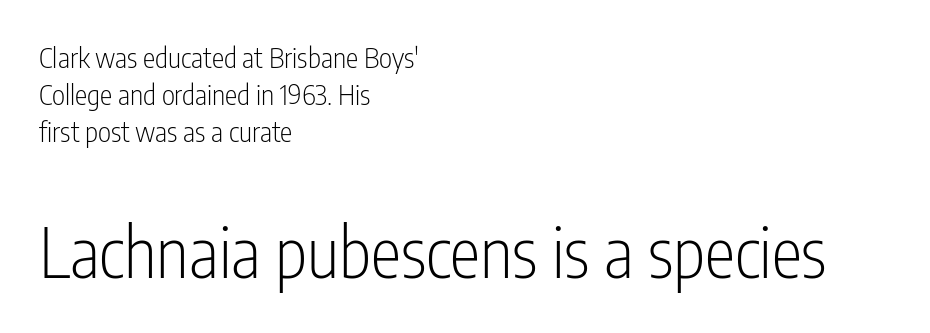
The image shows 69 px light, condensed sans-serif type, upright; set left-aligned, normal line spacing (1.33x), normal letter spacing, not underlined; the second (bottom) block is 2.46x larger; low stroke contrast and a medium x-height.
